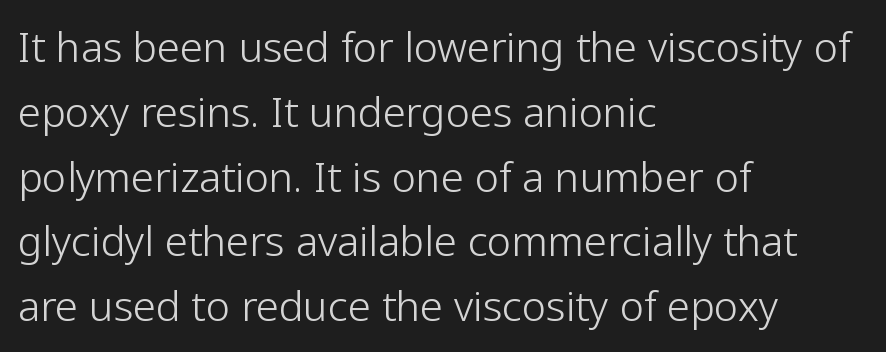
If you drew a line through each stem, it would be perfectly vertical. A typesetter would label this face a sans. Weight: in the light-to-regular range. Where is the straight margin? On the left. Looks like regular typesetting: each glyph gets only the width it needs.
